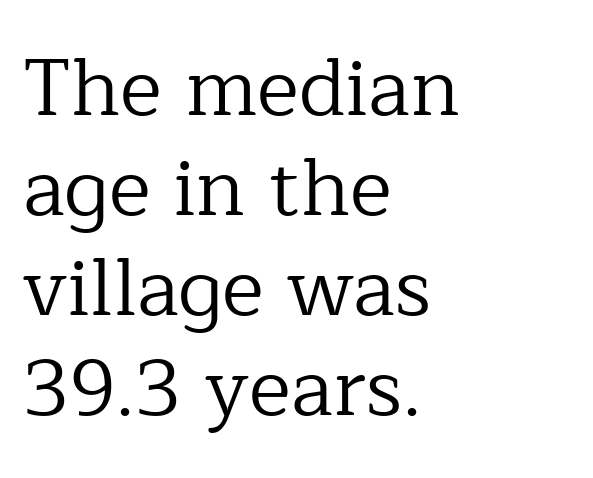
{"serif": "yes", "italic": "no", "bold": "no", "weight": "regular", "width": "normal", "stroke_contrast": "low", "x_height": "medium", "monospaced": "no", "underline": "no", "align": "left", "line_spacing": "normal", "line_spacing_ratio": 1.25, "letter_spacing": "normal", "letter_spacing_em": 0.0, "glyph_px": 80}
